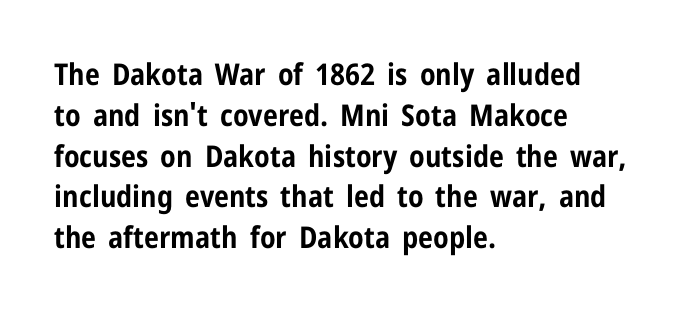
Look at the stroke-to-counter ratio: heavy, a bold. You can tell it's not italic because the verticals are truly vertical. A classic flush-left, rag-right setting is used for this passage. Looks like regular typesetting: each glyph gets only the width it needs. The tracking reads as untouched default to a designer's eye.
